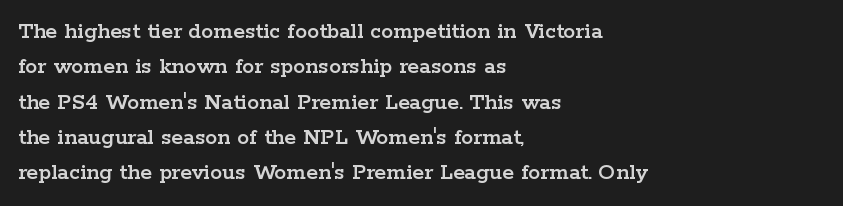
The passage shown stacks its lines at a standard gap. No extra tracking has been applied to these lines. Compared with a centered layout, this one pins lines to the left instead. The area under the type is left untouched. When letters stand straight like this, we call the style roman or upright.
